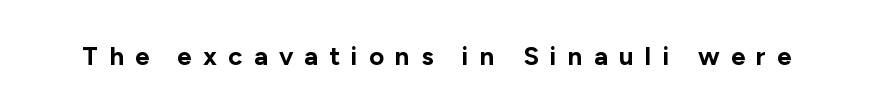
{"italic": "no", "bold": "yes", "underline": "no", "letter_spacing": "wide", "letter_spacing_em": 0.43, "glyph_px": 26}
